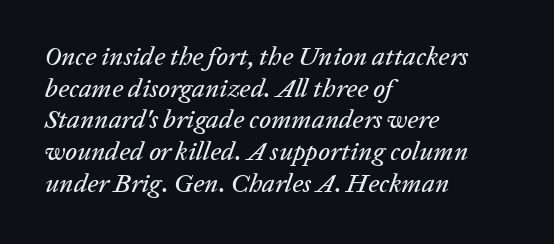
The rendering keeps characters at their native spacing. The face used here has a pronounced slope to its letters. No word sits above an underline. Caption: multi-line text, flush left, ragged right.
